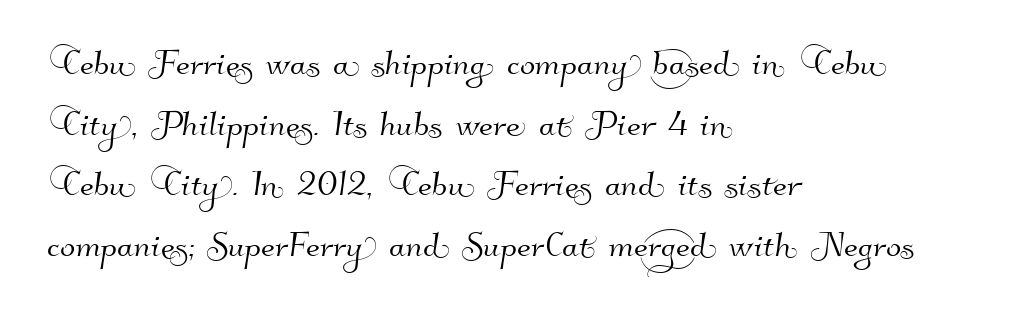
The image shows 45 px sans-serif type; set left-aligned, normal line spacing (1.35x), normal letter spacing, not underlined; high stroke contrast and a small x-height.
